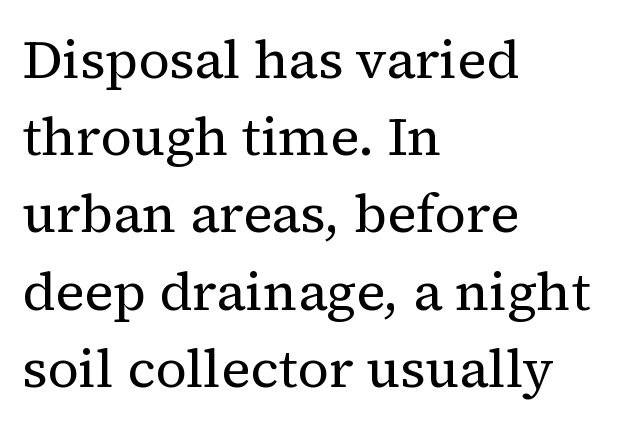
Q: Is the text bold? A: No.
Q: Is the text italic (slanted)? A: No, it is upright.
Q: Is the typeface a serif or a sans-serif typeface? A: Serif.
Q: Is the text underlined? A: No.
Q: How is the paragraph aligned? A: Left-aligned.
Q: Is the spacing between letters normal or unusually wide? A: Normal.
Q: Is the spacing between lines tight, normal or loose? A: Normal.
Q: Width (condensed, normal, or wide)? A: Normal.
Q: Stroke contrast? A: Medium.
Q: x-height? A: Medium.
Q: Monospaced? A: No.
